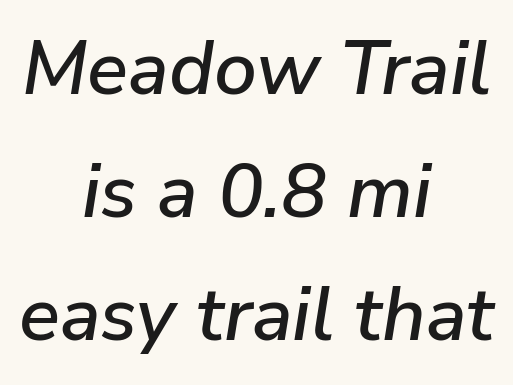
Q: Is the text italic (slanted)? A: Yes, it leans right by about 9 degrees.
Q: Is the text underlined? A: No.
Q: How is the paragraph aligned? A: Centered.
Q: Is the spacing between letters normal or unusually wide? A: Normal.
Q: Is the spacing between lines tight, normal or loose? A: Normal.
Q: Width (condensed, normal, or wide)? A: Normal.
Q: Stroke contrast? A: Low.
Q: x-height? A: Medium.
Q: Monospaced? A: No.
